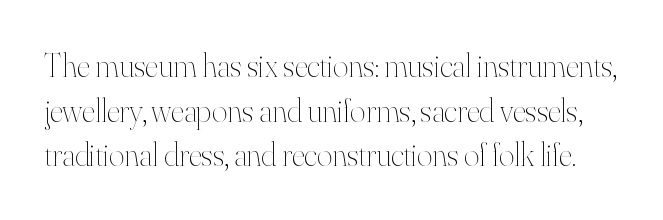
No word sits above an underline. Is the stroke heavy? The answer is a plain regular-or-lighter. Between one letter and the next there's only the usual sliver of space. Do the characters align in a grid? No, the font is proportional.
